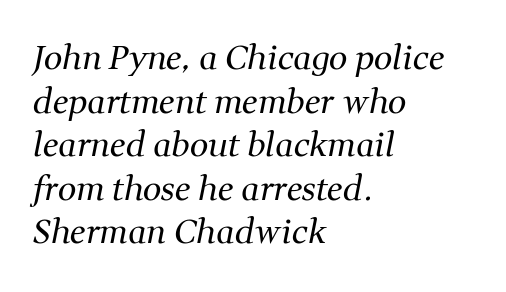
Q: Is the text bold? A: No.
Q: Is the text italic (slanted)? A: Yes, it leans right by about 11 degrees.
Q: Is the typeface a serif or a sans-serif typeface? A: Serif.
Q: Is the text underlined? A: No.
Q: How is the paragraph aligned? A: Left-aligned.
Q: Is the spacing between letters normal or unusually wide? A: Normal.
Q: Is the spacing between lines tight, normal or loose? A: Normal.
Q: Width (condensed, normal, or wide)? A: Normal.
Q: Stroke contrast? A: Medium.
Q: x-height? A: Medium.
Q: Monospaced? A: No.
